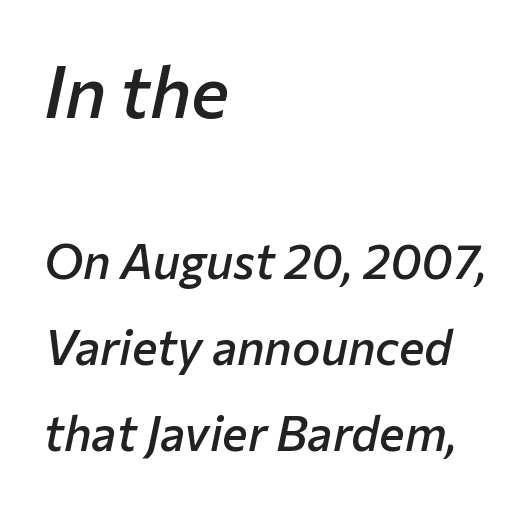
Q: Is the text bold? A: Semi-bold.
Q: Is the text italic (slanted)? A: Yes, it leans right by about 12 degrees.
Q: Is the text underlined? A: No.
Q: How is the paragraph aligned? A: Left-aligned.
Q: Is the spacing between letters normal or unusually wide? A: Normal.
Q: Which block of text is set in a larger size, the first (top) or the second (bottom)? A: The first (top) one.
Q: Width (condensed, normal, or wide)? A: Normal.
Q: Stroke contrast? A: Low.
Q: x-height? A: Medium.
Q: Monospaced? A: No.
